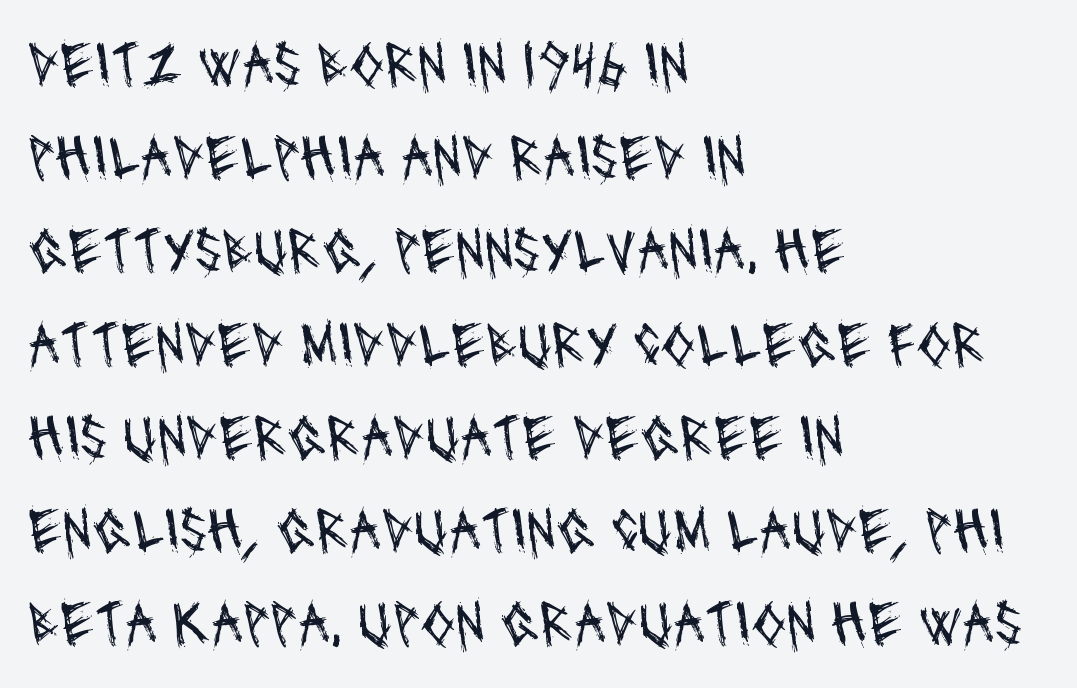
No extra ink here — the face is not bold. The string is rendered with underlining switched off. Whoever set this chose a conventional vertical rhythm. This sample uses plain, unmodified letter spacing. Check where the strokes stop: nothing finishes them off — pure sans.
